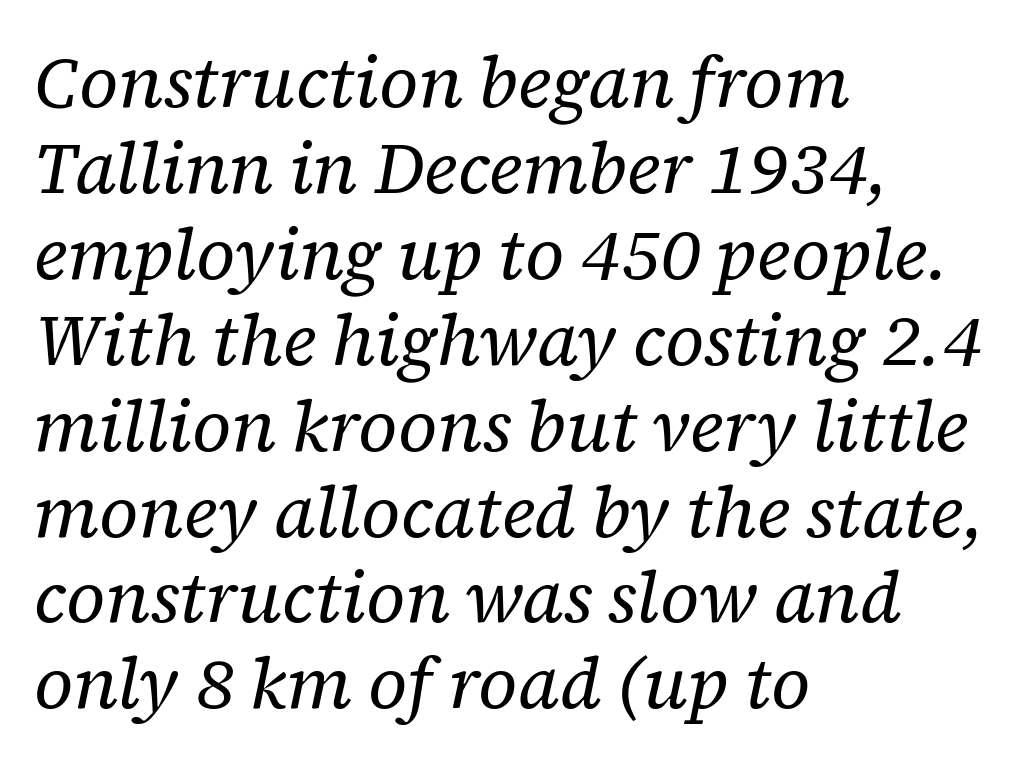
The image shows 71 px regular-weight serif type, italic (leaning right); set left-aligned, line spacing 1.21x, normal letter spacing, not underlined; low stroke contrast and a medium x-height.
